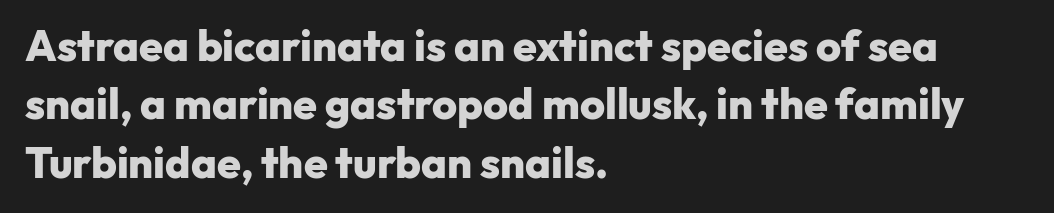
Q: Is the text bold? A: Yes.
Q: Is the text italic (slanted)? A: No, it is upright.
Q: Is the typeface a serif or a sans-serif typeface? A: Sans-serif.
Q: Is the text underlined? A: No.
Q: How is the paragraph aligned? A: Left-aligned.
Q: Is the spacing between letters normal or unusually wide? A: Normal.
Q: Is the spacing between lines tight, normal or loose? A: Normal.
Q: Width (condensed, normal, or wide)? A: Normal.
Q: Stroke contrast? A: Low.
Q: x-height? A: Medium.
Q: Monospaced? A: No.
